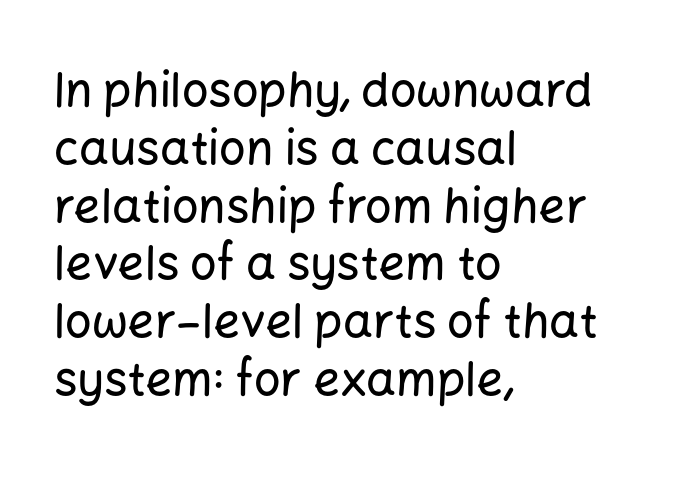
Q: Is the text italic (slanted)? A: No, it is upright.
Q: Is the typeface a serif or a sans-serif typeface? A: Sans-serif.
Q: Is the text underlined? A: No.
Q: How is the paragraph aligned? A: Left-aligned.
Q: Is the spacing between letters normal or unusually wide? A: Normal.
Q: Width (condensed, normal, or wide)? A: Normal.
Q: Stroke contrast? A: Low.
Q: x-height? A: Medium.
Q: Monospaced? A: No.
